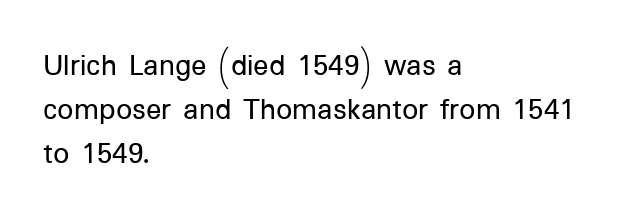
{"serif": "no", "italic": "no", "width": "normal", "stroke_contrast": "low", "x_height": "medium", "monospaced": "no", "underline": "no", "align": "left", "line_spacing": "normal", "line_spacing_ratio": 1.38, "letter_spacing": "normal", "letter_spacing_em": 0.0, "glyph_px": 32}
